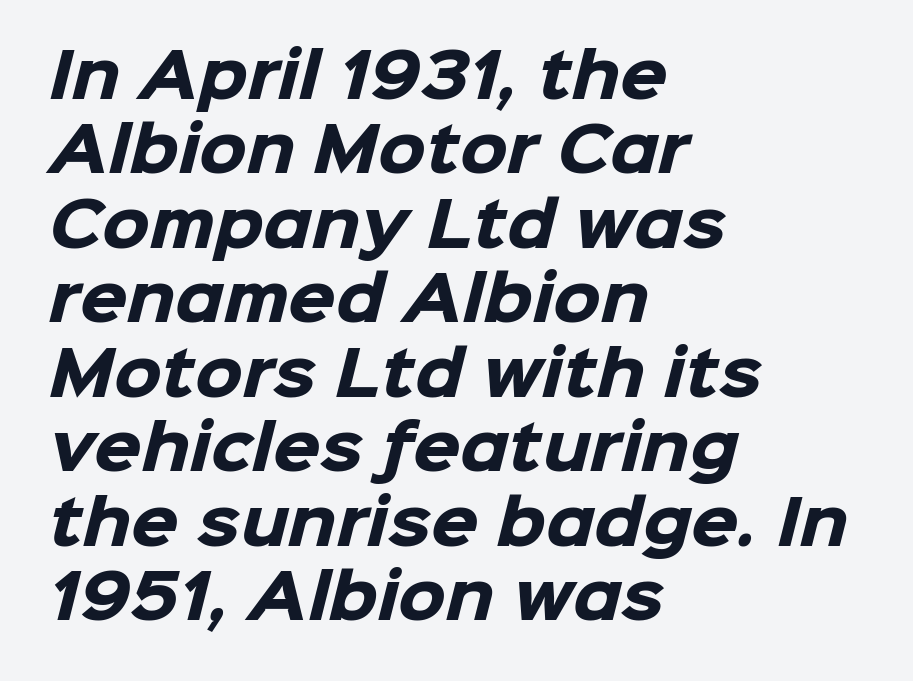
The space directly below the letters is spotless. Short and long lines alike share a common starting point at left. Nothing sits at the stroke ends, so this counts as sans-serif. The face used here has the dense, thick strokes of a bold. Do the characters align in a grid? No, the font is proportional. How are the letters spaced? Ordinarily, with no added tracking.
